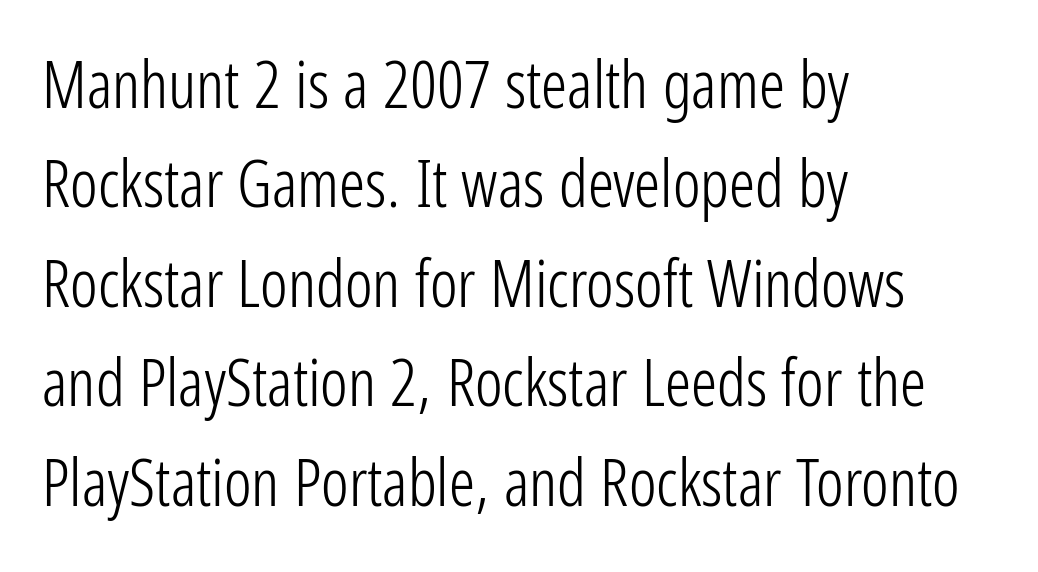
The image shows 65 px light, condensed sans-serif type, upright; set left-aligned, normal line spacing (1.53x), normal letter spacing, not underlined; low stroke contrast and a medium x-height.
